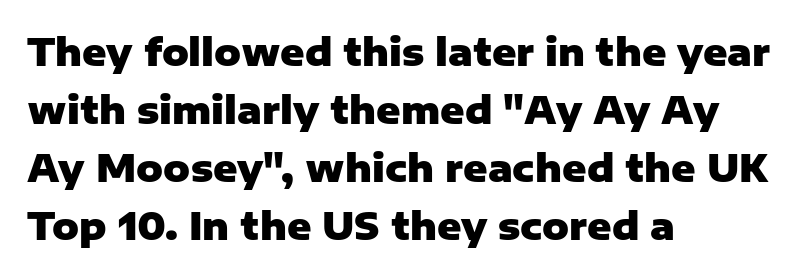
These lines are composed in type without serifs. The glyphs are unaccompanied by any horizontal stroke below them. All the whitespace from short lines collects on the right. Upright lettering throughout.
